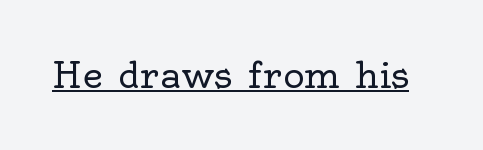
Is there an underline? Yes — a line sits under the letters. The face used here is proportionally spaced, like ordinary book or web type. Caption: face not bold, strokes unweighted. If you drew a line through each stem, it would be perfectly vertical. How are the letters spaced? Ordinarily, with no added tracking.
